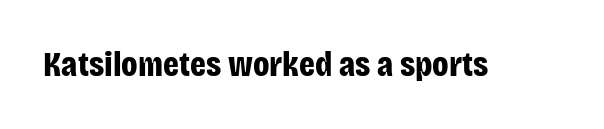
The image shows 35 px bold, condensed sans-serif type, upright; set normal letter spacing, not underlined; low stroke contrast and a large x-height.
